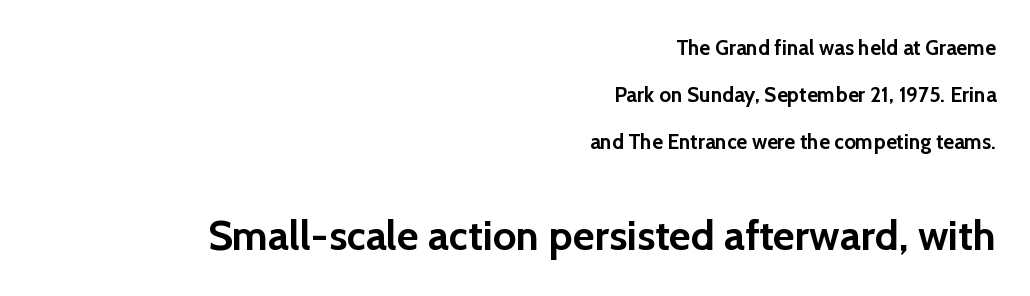
{"serif": "no", "italic": "no", "bold": "yes", "weight": "semibold", "width": "normal", "x_height": "medium", "monospaced": "no", "underline": "no", "align": "right", "line_spacing": "loose", "line_spacing_ratio": 2.25, "letter_spacing": "normal", "letter_spacing_em": 0.0, "larger_block": "second", "size_ratio": 2.0, "glyph_px": 42}
